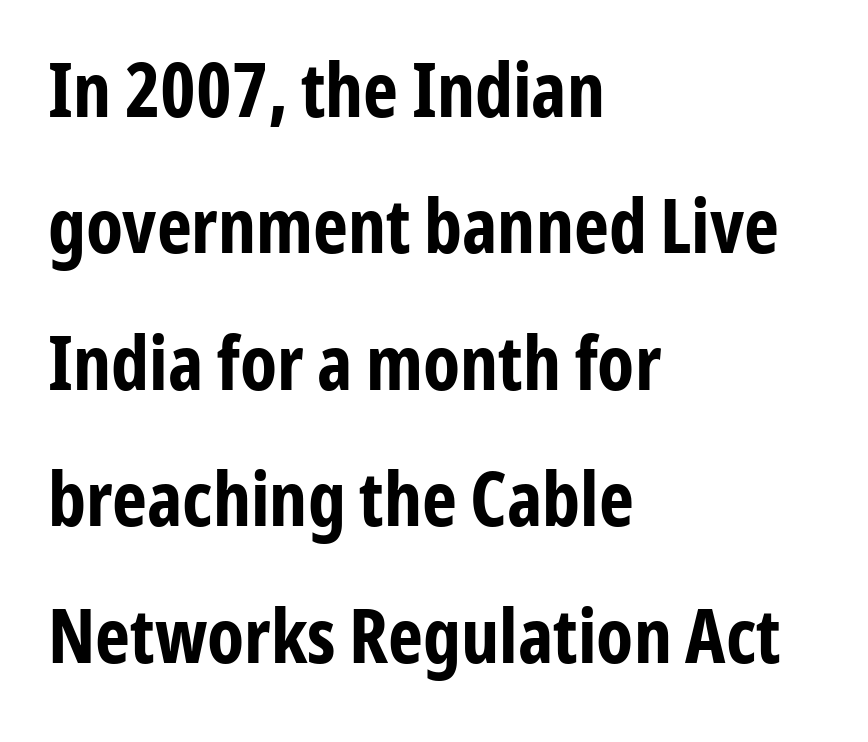
Q: Is the text bold? A: Yes.
Q: Is the text italic (slanted)? A: No, it is upright.
Q: Is the typeface a serif or a sans-serif typeface? A: Sans-serif.
Q: Is the text underlined? A: No.
Q: How is the paragraph aligned? A: Left-aligned.
Q: Is the spacing between letters normal or unusually wide? A: Normal.
Q: Width (condensed, normal, or wide)? A: Condensed.
Q: Stroke contrast? A: Low.
Q: x-height? A: Medium.
Q: Monospaced? A: No.
